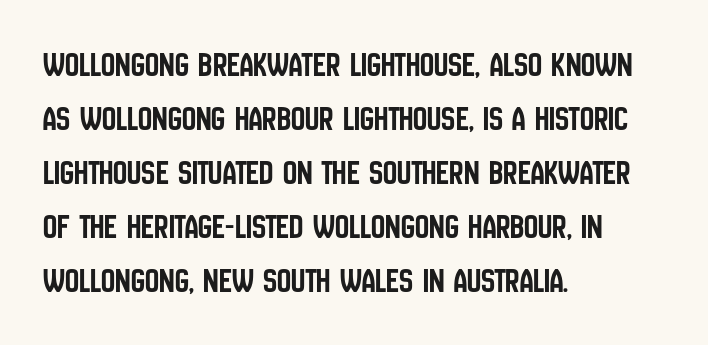
The image shows 35 px condensed sans-serif type, upright; set left-aligned, normal line spacing (1.54x), normal letter spacing, not underlined; low stroke contrast and a large x-height.
